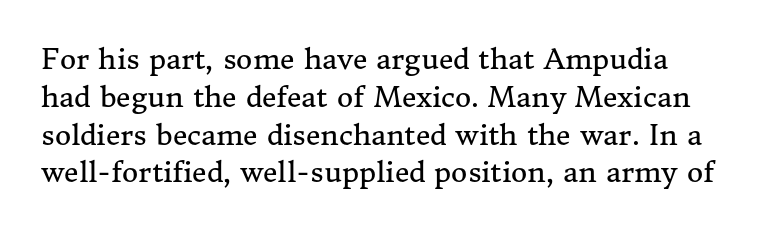
Q: Is the text bold? A: No.
Q: Is the text italic (slanted)? A: No, it is upright.
Q: Is the typeface a serif or a sans-serif typeface? A: Serif.
Q: Is the text underlined? A: No.
Q: Is the spacing between letters normal or unusually wide? A: Normal.
Q: Is the spacing between lines tight, normal or loose? A: Normal.
Q: Width (condensed, normal, or wide)? A: Normal.
Q: Stroke contrast? A: Medium.
Q: x-height? A: Medium.
Q: Monospaced? A: No.
